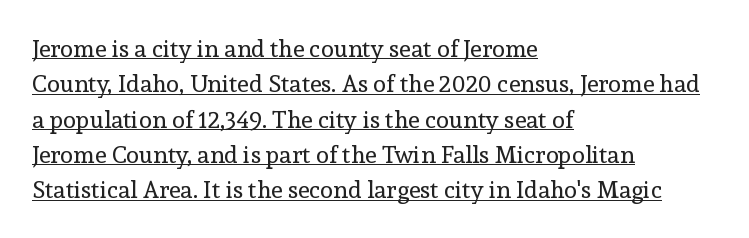
{"italic": "no", "bold": "no", "underline": "yes", "align": "left", "line_spacing": "normal", "line_spacing_ratio": 1.47, "letter_spacing": "normal", "letter_spacing_em": 0.0, "glyph_px": 24}
